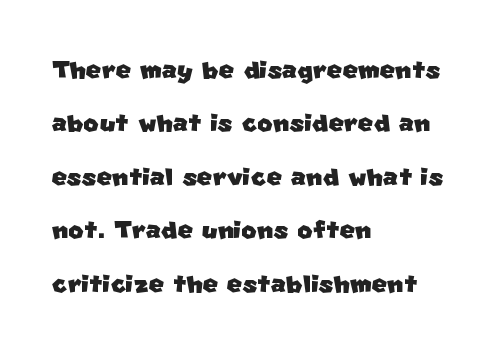
I'd call this a sans setting — the letters go barefoot. Layout note: lines flush left. Think of a printed novel: that variable character pitch is what you see here. Is the letter spacing exaggerated? No — it looks like the ordinary default. Words float on clear page, feet unadorned. Successive baselines arrive at the customary interval.
